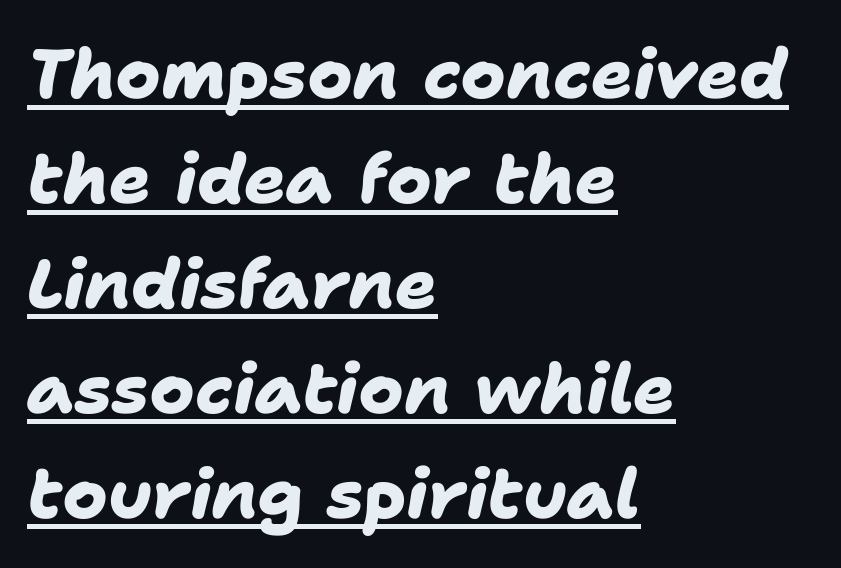
{"serif": "no", "bold": "yes", "weight": "heavy", "width": "normal", "stroke_contrast": "low", "x_height": "medium", "monospaced": "no", "underline": "yes", "align": "left", "line_spacing": "normal", "line_spacing_ratio": 1.52, "letter_spacing": "normal", "letter_spacing_em": 0.0, "glyph_px": 69}
